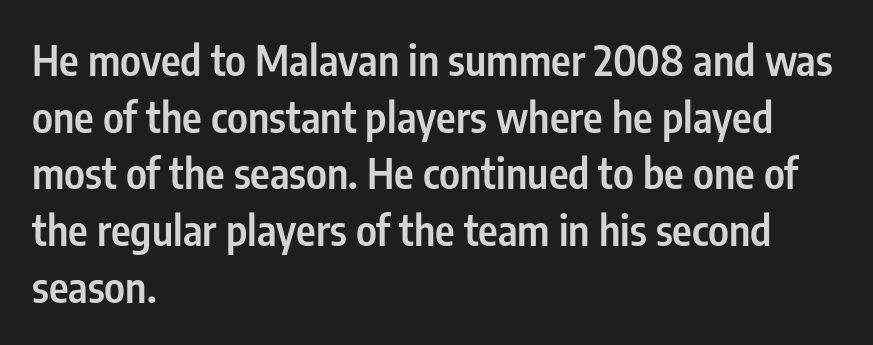
Q: Is the text bold? A: Semi-bold.
Q: Is the text italic (slanted)? A: No, it is upright.
Q: Is the typeface a serif or a sans-serif typeface? A: Sans-serif.
Q: Is the text underlined? A: No.
Q: How is the paragraph aligned? A: Left-aligned.
Q: Is the spacing between letters normal or unusually wide? A: Normal.
Q: Is the spacing between lines tight, normal or loose? A: Normal.
Q: Width (condensed, normal, or wide)? A: Condensed.
Q: Stroke contrast? A: Low.
Q: x-height? A: Medium.
Q: Monospaced? A: No.
